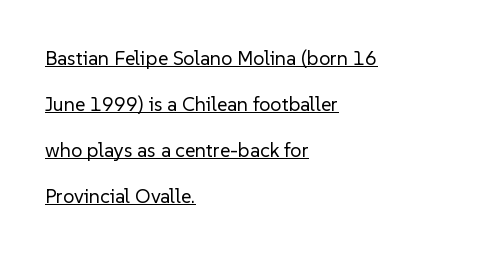
The image shows 20 px text type, upright; set left-aligned, loose line spacing (2.3x), normal letter spacing, underlined.
